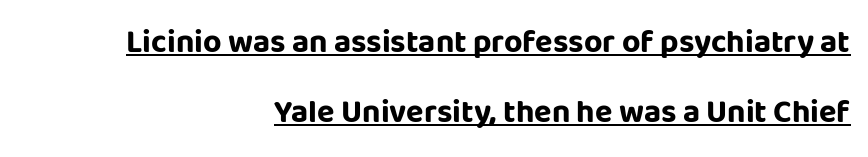
Q: Is the text bold? A: Yes.
Q: Is the text italic (slanted)? A: No, it is upright.
Q: Is the typeface a serif or a sans-serif typeface? A: Sans-serif.
Q: Is the text underlined? A: Yes.
Q: How is the paragraph aligned? A: Right-aligned.
Q: Is the spacing between letters normal or unusually wide? A: Normal.
Q: Is the spacing between lines tight, normal or loose? A: Loose.
Q: Width (condensed, normal, or wide)? A: Normal.
Q: Stroke contrast? A: Low.
Q: x-height? A: Large.
Q: Monospaced? A: No.
